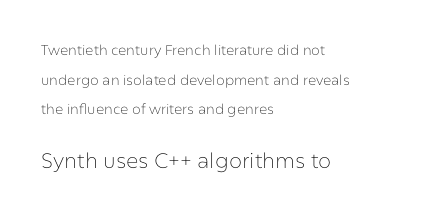
Airy leading. Every stem runs plumb, perpendicular to the baseline. Is this a heavy cut? Hardly; it is regular or lighter. Caption: multi-line text, flush left, ragged right. How are the letters spaced? Ordinarily, with no added tracking. This rendering features lettering with no underline.
